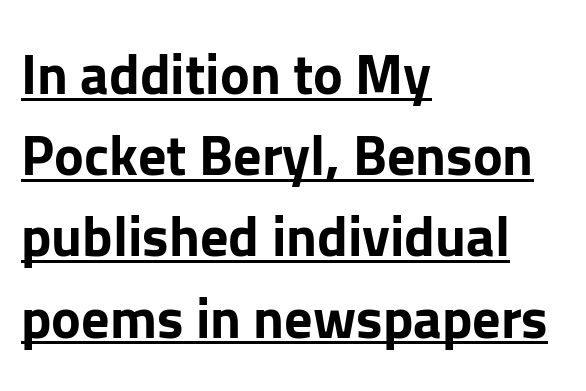
The image shows 56 px bold sans-serif type, upright; set left-aligned, normal line spacing (1.45x), normal letter spacing, underlined; low stroke contrast and a medium x-height.
